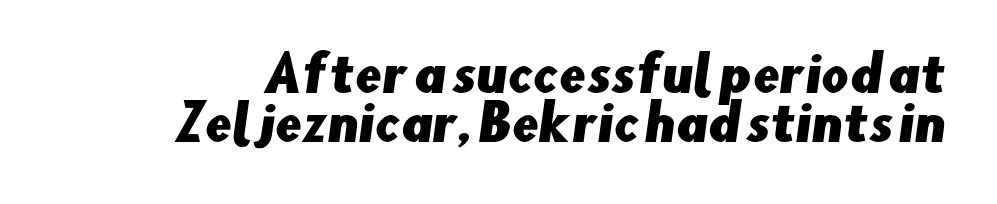
Looks like regular typesetting: each glyph gets only the width it needs. Inter-character spacing is left at the font's built-in metrics. The font family rendered here belongs to the sans-serif group. Rule under the text: the space is simply empty.
